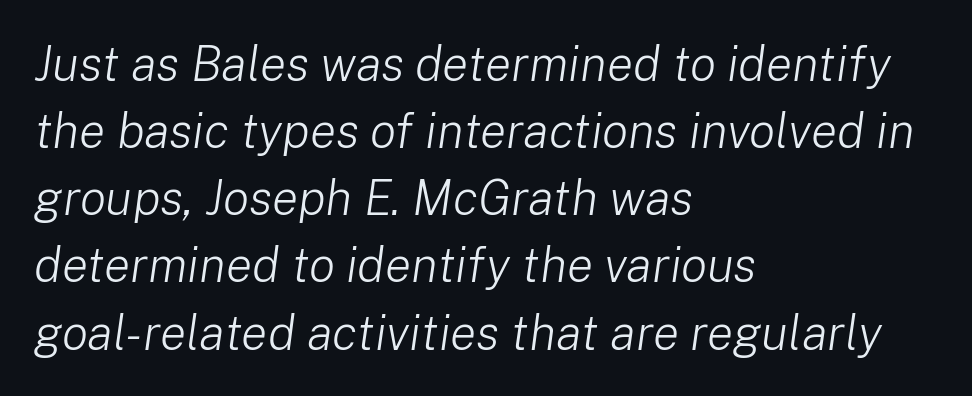
Notice how the stems are inclined rather than vertical — that's the hallmark of italics. The letters look calm and open, with moderate or lighter stems. The baseline area is clear. There is no visible air inserted between adjacent glyphs.
